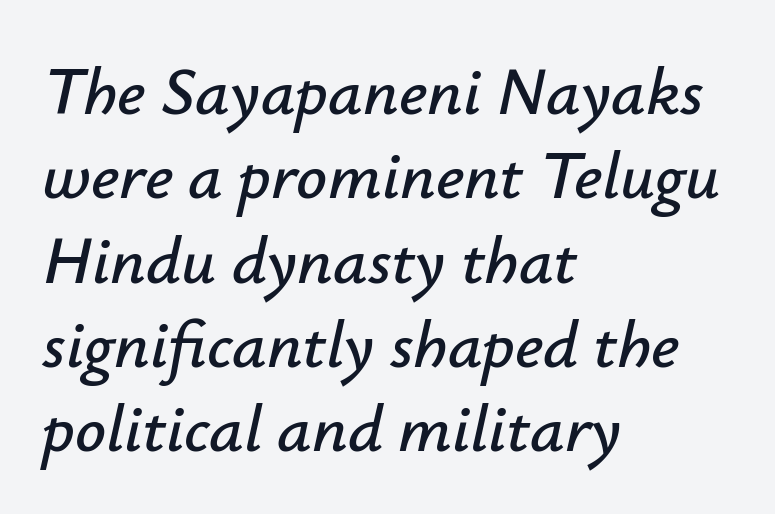
The image shows 68 px text type, italic (leaning right); set left-aligned, line spacing 1.24x, normal letter spacing, not underlined; low stroke contrast and a small x-height.
